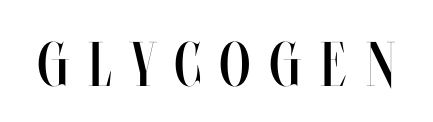
{"italic": "no", "bold": "no", "weight": "regular", "width": "condensed", "stroke_contrast": "medium", "x_height": "large", "monospaced": "no", "underline": "no", "letter_spacing": "wide", "letter_spacing_em": 0.31, "glyph_px": 63}
